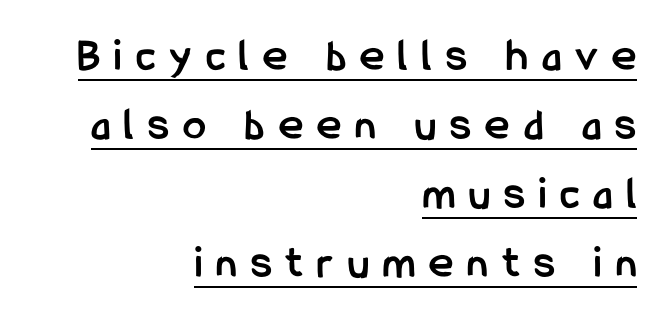
The image shows 46 px semibold, condensed sans-serif type, upright; set right-aligned, normal line spacing (1.5x), unusually wide letter spacing (+0.31 em), underlined; low stroke contrast and a medium x-height.
